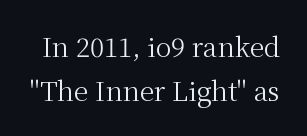
The image shows 26 px text type, upright; set normal line spacing (1.68x), normal letter spacing, not underlined.
